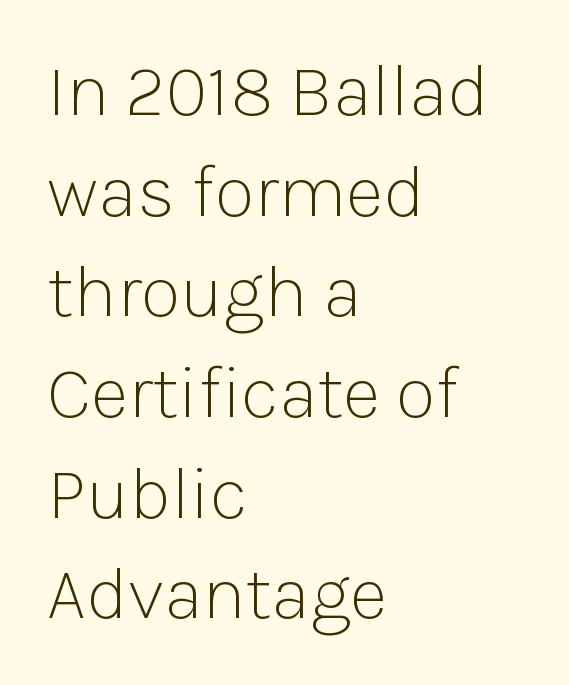
{"serif": "no", "italic": "no", "bold": "no", "weight": "light", "width": "normal", "stroke_contrast": "low", "x_height": "medium", "monospaced": "no", "underline": "no", "align": "left", "line_spacing": "normal", "line_spacing_ratio": 1.36, "letter_spacing": "normal", "letter_spacing_em": 0.0, "glyph_px": 74}
